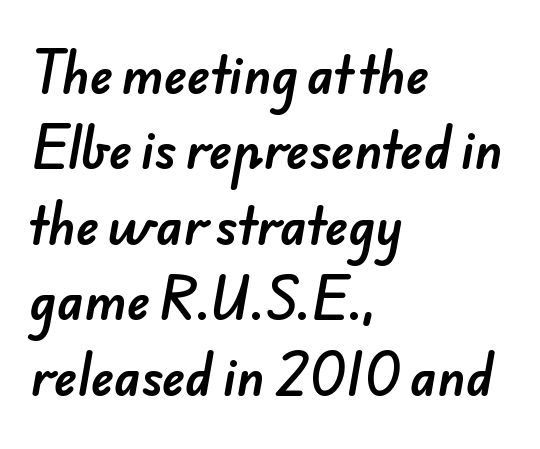
Is there much room between lines? A standard amount, neither cramped nor airy. Is the block centered? No — it sits flush against the left margin. There is no visible air inserted between adjacent glyphs. This rendering employs a face without finishing strokes, i.e., a sans-serif. Each letter keeps its own natural width here, so spacing adapts to shape.
